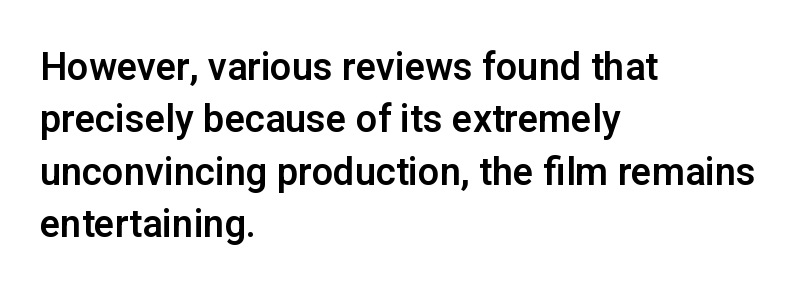
{"serif": "no", "italic": "no", "width": "normal", "stroke_contrast": "low", "x_height": "medium", "monospaced": "no", "underline": "no", "align": "left", "line_spacing": "normal", "line_spacing_ratio": 1.38, "letter_spacing": "normal", "letter_spacing_em": 0.0, "glyph_px": 38}
